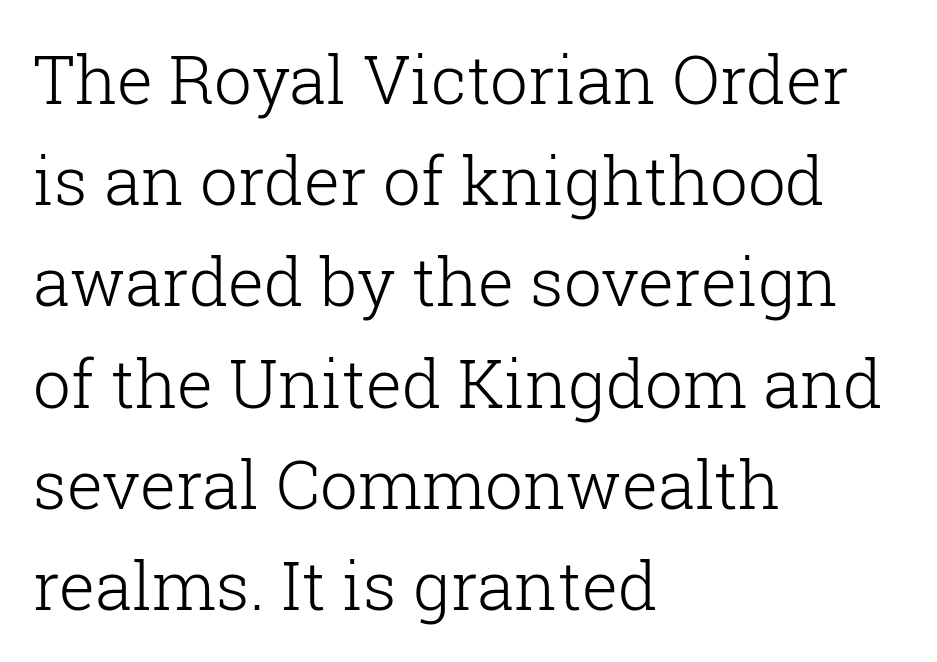
The image shows 67 px light serif type, upright; set left-aligned, normal line spacing (1.51x), normal letter spacing, not underlined; low stroke contrast and a medium x-height.
